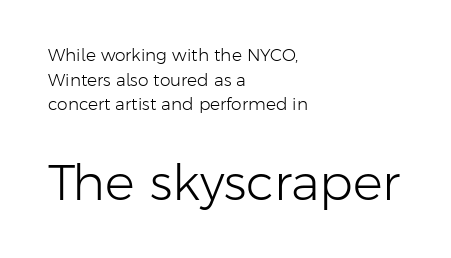
The image shows 50 px light sans-serif type, upright; set left-aligned, normal line spacing (1.45x), normal letter spacing, not underlined; the second (bottom) block is 2.94x larger; low stroke contrast and a medium x-height.
